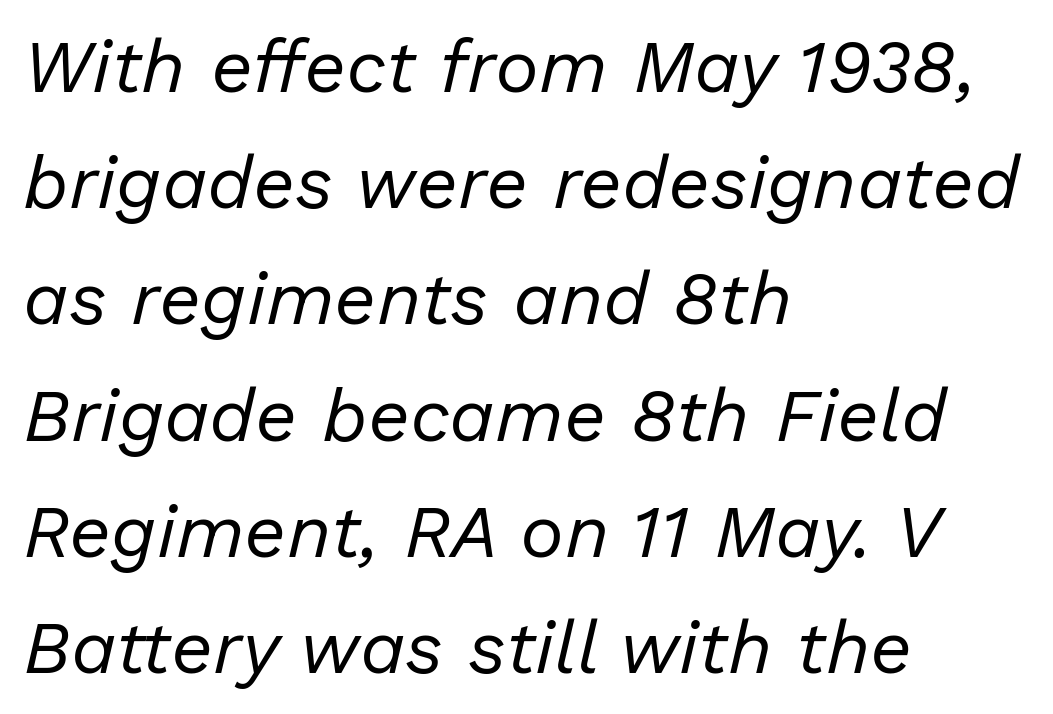
No word sits above an underline. The weight would be labelled regular, book, light, or lighter still. Do the characters align in a grid? No, the font is proportional. The font's italic variant was chosen for this text.
